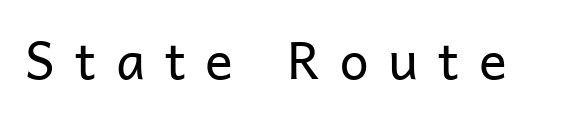
The image shows 52 px regular-weight sans-serif type, upright; set unusually wide letter spacing (+0.38 em), not underlined; low stroke contrast and a medium x-height.
